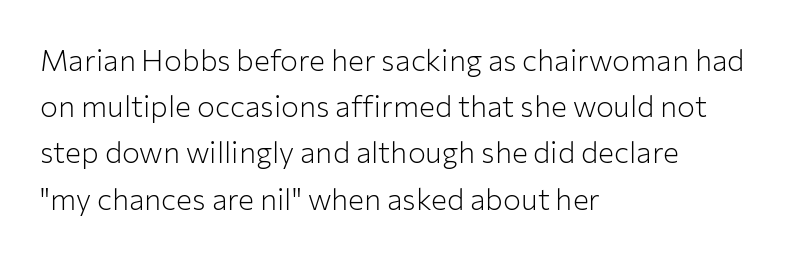
Q: Is the text bold? A: No.
Q: Is the text italic (slanted)? A: No, it is upright.
Q: Is the typeface a serif or a sans-serif typeface? A: Sans-serif.
Q: Is the text underlined? A: No.
Q: How is the paragraph aligned? A: Left-aligned.
Q: Is the spacing between letters normal or unusually wide? A: Normal.
Q: Is the spacing between lines tight, normal or loose? A: Normal.
Q: Width (condensed, normal, or wide)? A: Normal.
Q: Stroke contrast? A: Low.
Q: x-height? A: Medium.
Q: Monospaced? A: No.
